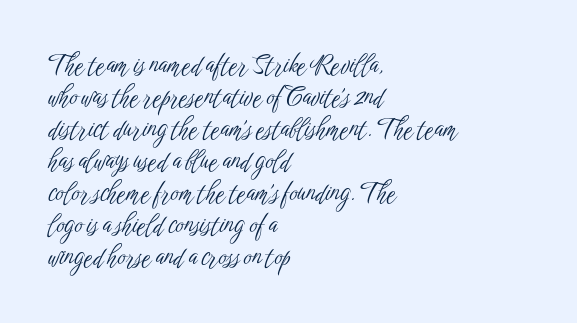
Glance below the letters and you will spot only blank space. The weight tops out at a normal text grade. Teacher's note: observe the even left margin — that is flush-left alignment. Interline gaps are of average width in this sample.
